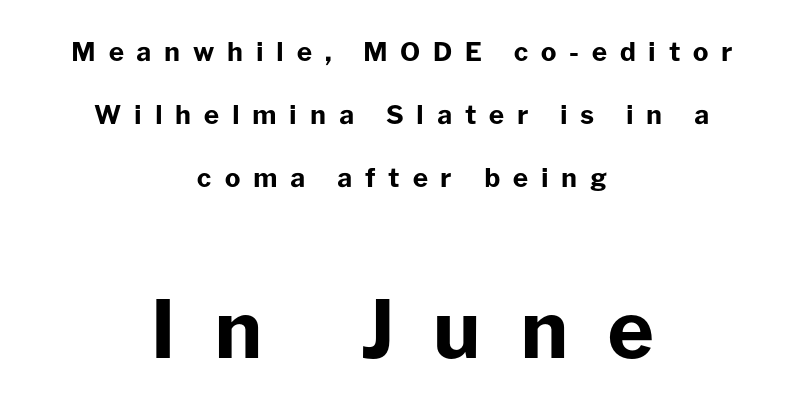
{"serif": "no", "italic": "no", "bold": "yes", "weight": "bold", "width": "normal", "stroke_contrast": "low", "x_height": "medium", "monospaced": "no", "underline": "no", "align": "center", "line_spacing": "loose", "line_spacing_ratio": 2.43, "letter_spacing": "wide", "letter_spacing_em": 0.49, "larger_block": "second", "size_ratio": 3.04, "glyph_px": 79}
